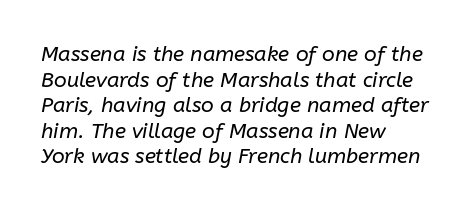
Q: Is the text bold? A: No.
Q: Is the text italic (slanted)? A: Yes, it leans right by about 10 degrees.
Q: Is the text underlined? A: No.
Q: How is the paragraph aligned? A: Left-aligned.
Q: Is the spacing between letters normal or unusually wide? A: Normal.
